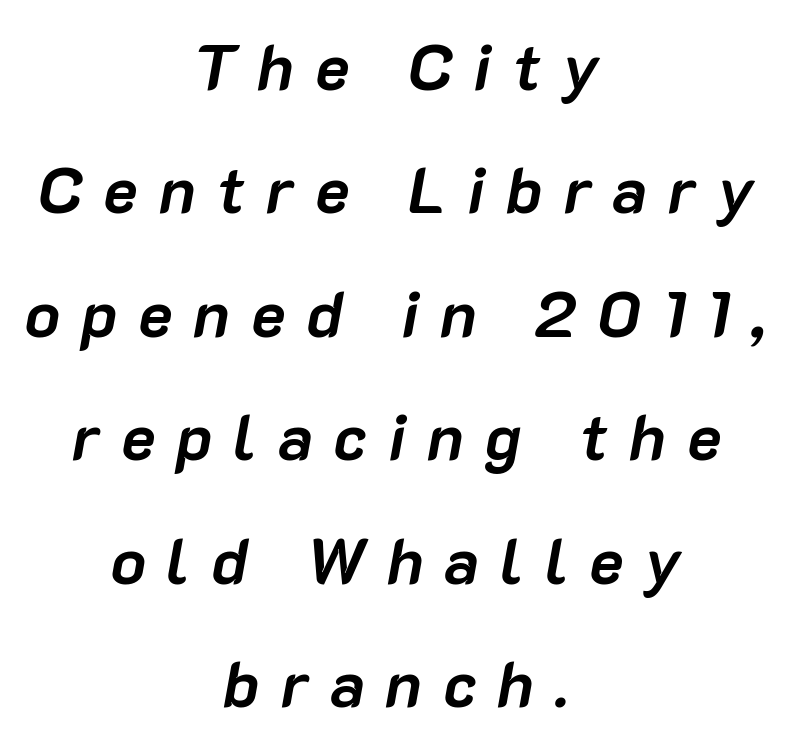
The image shows 65 px semibold type, italic (leaning right); set centered, loose line spacing (1.9x), unusually wide letter spacing (+0.32 em), not underlined; low stroke contrast and a medium x-height.
